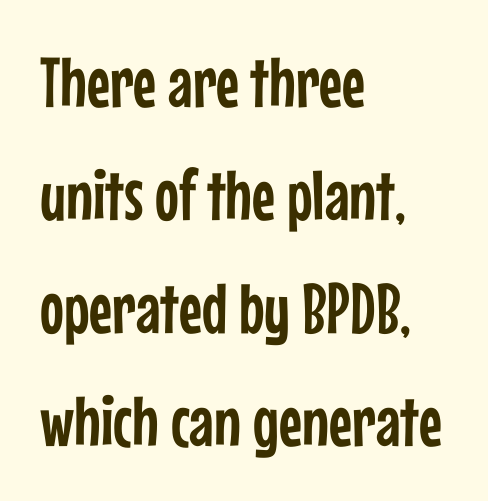
{"serif": "no", "italic": "no", "width": "condensed", "stroke_contrast": "low", "x_height": "medium", "monospaced": "no", "underline": "no", "align": "left", "line_spacing": "normal", "line_spacing_ratio": 1.59, "letter_spacing": "normal", "letter_spacing_em": 0.0, "glyph_px": 71}
